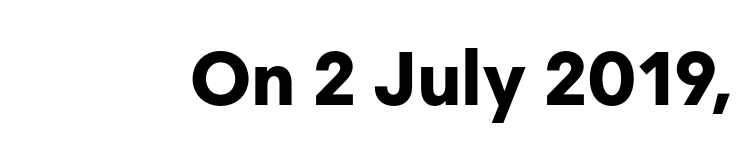
The image shows 75 px bold sans-serif type, upright; set normal letter spacing, not underlined; low stroke contrast and a medium x-height.
